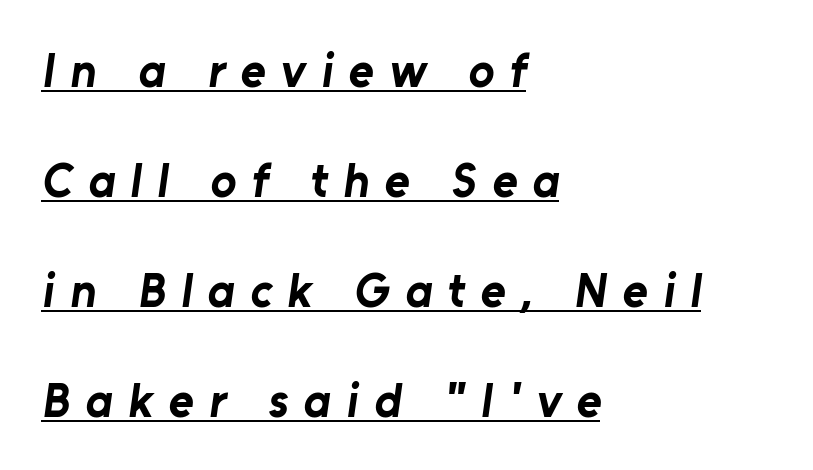
The passage shown is typeset with a sans-serif family. Descenders here cross a horizontal rule under the line. Observe the wide spacing: letters keep a clear distance from each other. Here the designer chose a conventional face with non-uniform glyph widths. This block would shrink considerably if given ordinary leading; it's expanded now. Set as a true bold cut, around the 700 mark.
